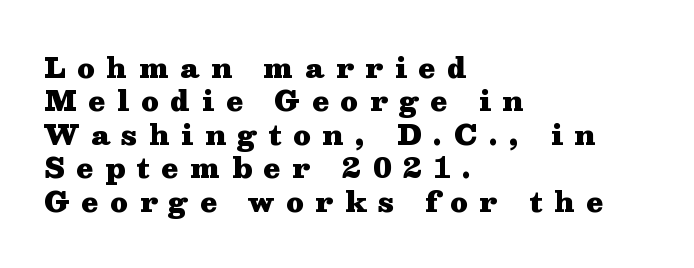
{"italic": "no", "bold": "yes", "underline": "no", "align": "left", "line_spacing_ratio": 1.24, "letter_spacing": "wide", "letter_spacing_em": 0.44, "glyph_px": 27}
